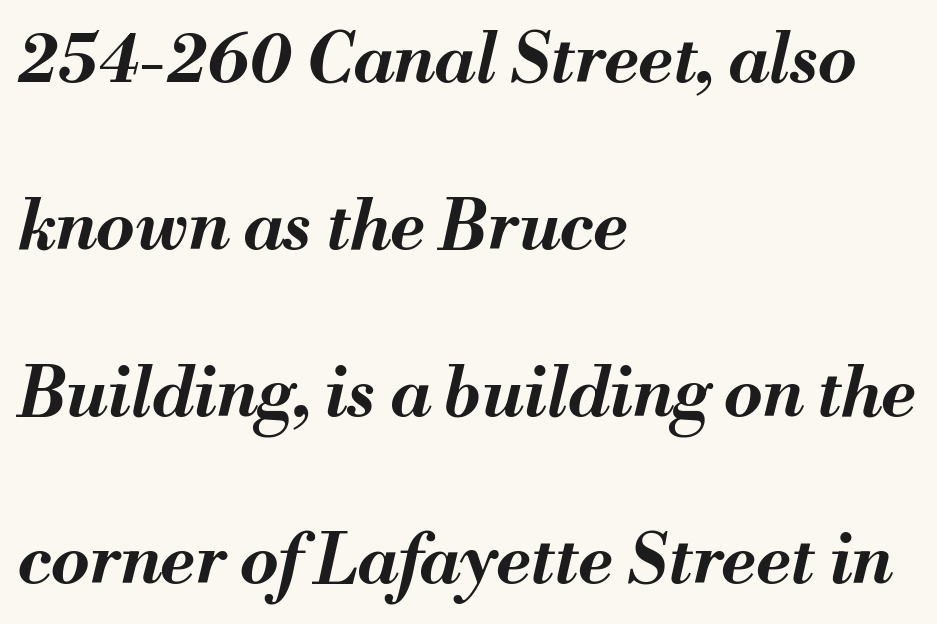
{"italic": "yes", "lean": "right", "slant_degrees": 13, "bold": "yes", "weight": "bold", "width": "normal", "stroke_contrast": "medium", "x_height": "small", "monospaced": "no", "underline": "no", "align": "left", "line_spacing": "loose", "line_spacing_ratio": 2.42, "letter_spacing": "normal", "letter_spacing_em": 0.0, "glyph_px": 69}
